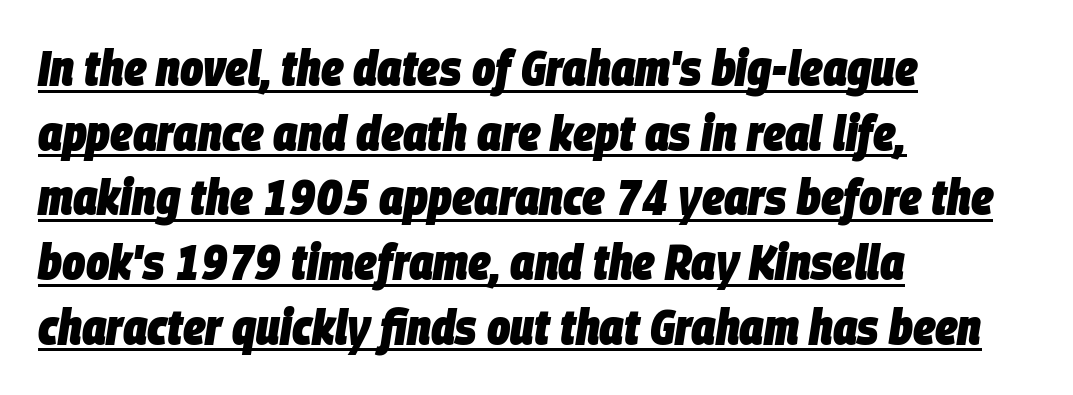
The face used here is rendered with its standard letterfit. Do the characters align in a grid? No, the font is proportional. It's the slanting kind of type. The block of text has a typical density, with ordinary space between rows. Emphasis is given by a line drawn under the lettering. The face used here has the dense, thick strokes of a bold.
